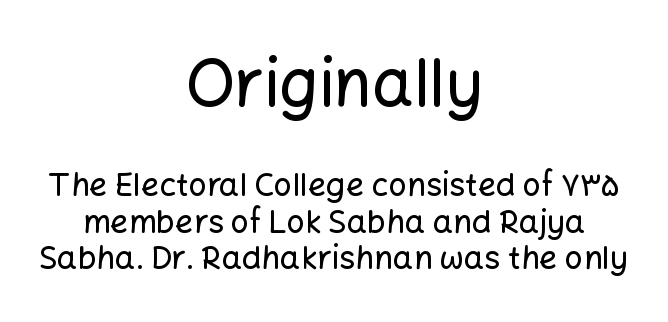
Q: Is the text italic (slanted)? A: No, it is upright.
Q: Is the typeface a serif or a sans-serif typeface? A: Sans-serif.
Q: Is the text underlined? A: No.
Q: How is the paragraph aligned? A: Centered.
Q: Is the spacing between letters normal or unusually wide? A: Normal.
Q: Is the spacing between lines tight, normal or loose? A: Tight.
Q: Which block of text is set in a larger size, the first (top) or the second (bottom)? A: The first (top) one.
Q: Width (condensed, normal, or wide)? A: Normal.
Q: Stroke contrast? A: Low.
Q: x-height? A: Medium.
Q: Monospaced? A: No.
